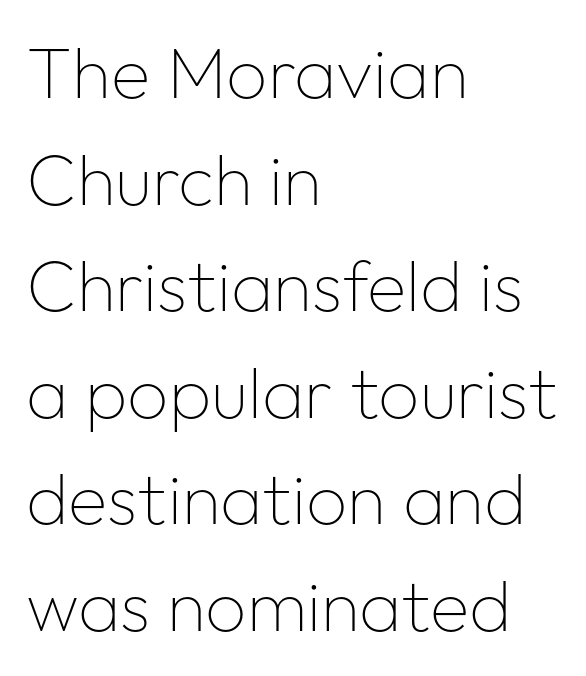
Q: Is the text bold? A: No.
Q: Is the text italic (slanted)? A: No, it is upright.
Q: Is the typeface a serif or a sans-serif typeface? A: Sans-serif.
Q: Is the text underlined? A: No.
Q: How is the paragraph aligned? A: Left-aligned.
Q: Is the spacing between letters normal or unusually wide? A: Normal.
Q: Is the spacing between lines tight, normal or loose? A: Normal.
Q: Width (condensed, normal, or wide)? A: Normal.
Q: Stroke contrast? A: Low.
Q: x-height? A: Medium.
Q: Monospaced? A: No.
